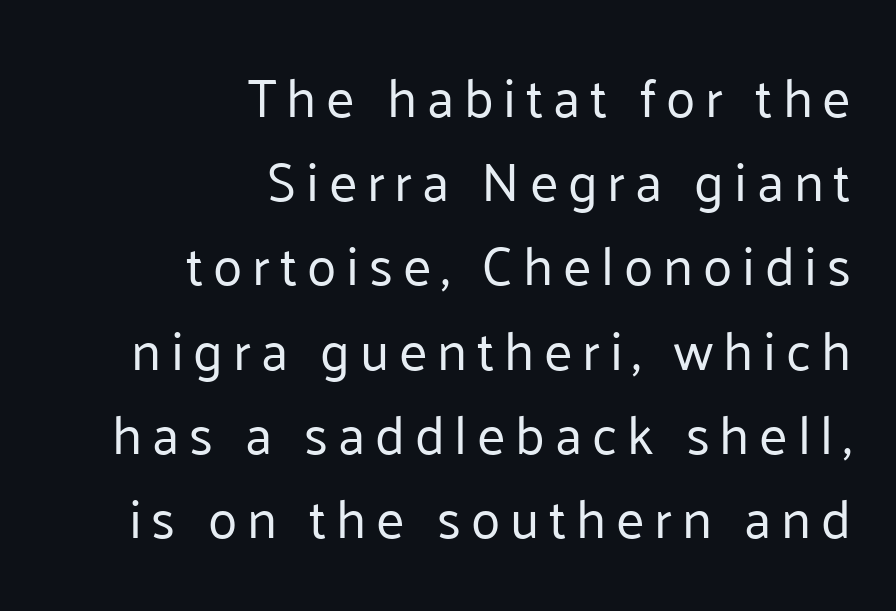
{"serif": "no", "italic": "no", "bold": "no", "weight": "regular", "width": "normal", "stroke_contrast": "low", "x_height": "medium", "monospaced": "no", "underline": "no", "align": "right", "line_spacing": "normal", "line_spacing_ratio": 1.56, "glyph_px": 54}
